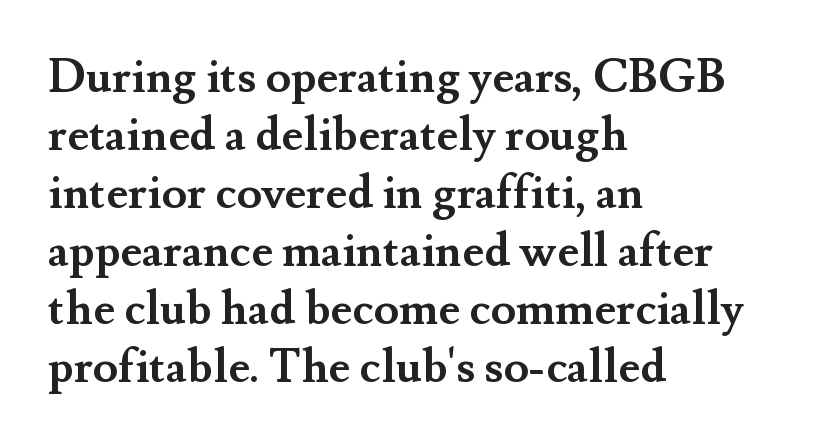
{"serif": "yes", "italic": "no", "bold": "yes", "weight": "semibold", "width": "normal", "stroke_contrast": "medium", "x_height": "small", "monospaced": "no", "underline": "no", "align": "left", "line_spacing": "normal", "line_spacing_ratio": 1.26, "letter_spacing": "normal", "letter_spacing_em": 0.0, "glyph_px": 46}
